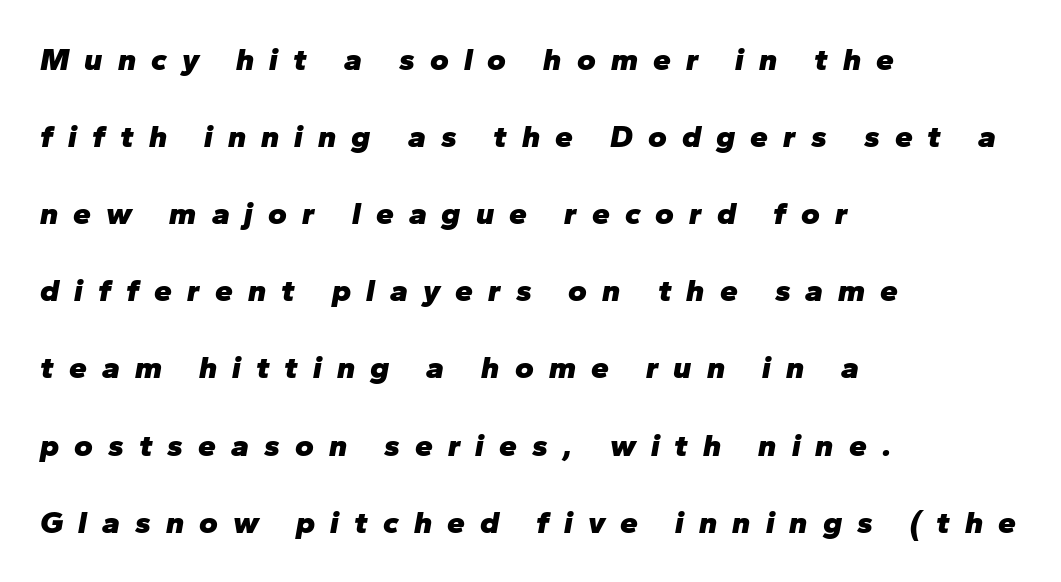
{"italic": "yes", "lean": "right", "slant_degrees": 10, "bold": "yes", "weight": "heavy", "width": "normal", "stroke_contrast": "low", "x_height": "medium", "monospaced": "no", "underline": "no", "align": "left", "line_spacing": "loose", "line_spacing_ratio": 2.41, "letter_spacing": "wide", "letter_spacing_em": 0.47, "glyph_px": 32}
